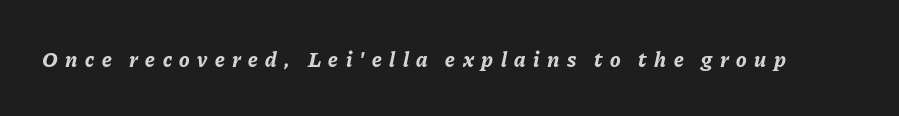
Does the lettering tilt? It does — this is italic. Tracking here is generous; glyphs stand well apart from one another. Has an underline been added? It has not. The font is running at its bold setting.
